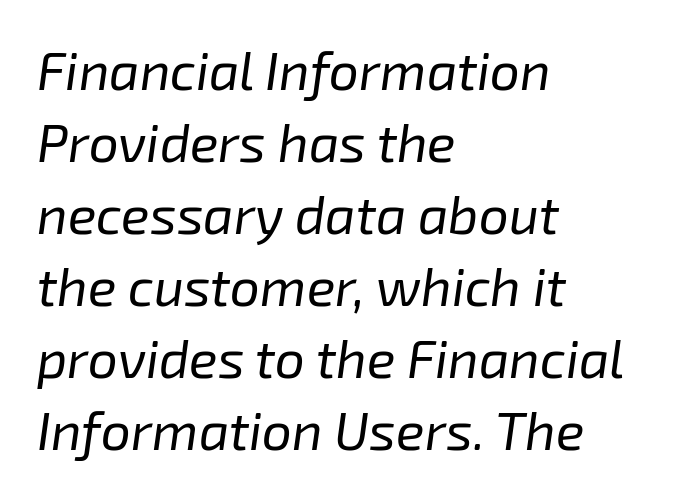
{"italic": "yes", "lean": "right", "slant_degrees": 8, "bold": "no", "weight": "regular", "width": "normal", "stroke_contrast": "low", "x_height": "medium", "monospaced": "no", "underline": "no", "align": "left", "line_spacing": "normal", "line_spacing_ratio": 1.36, "letter_spacing": "normal", "letter_spacing_em": 0.0, "glyph_px": 53}
